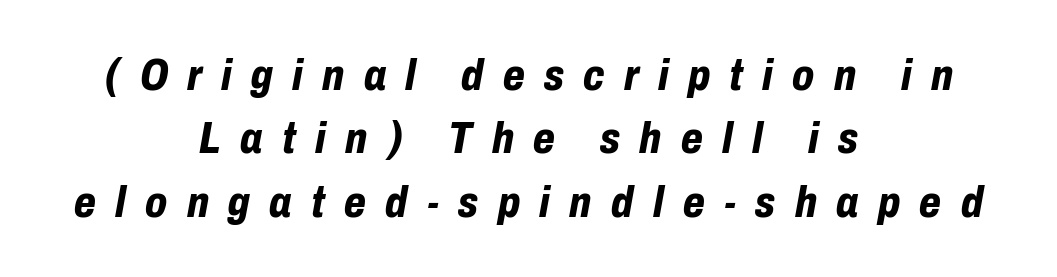
Q: Is the text bold? A: Yes.
Q: Is the text italic (slanted)? A: Yes, it leans right by about 10 degrees.
Q: Is the text underlined? A: No.
Q: How is the paragraph aligned? A: Centered.
Q: Is the spacing between letters normal or unusually wide? A: Unusually wide.
Q: Is the spacing between lines tight, normal or loose? A: Normal.
Q: Width (condensed, normal, or wide)? A: Condensed.
Q: Stroke contrast? A: Low.
Q: x-height? A: Medium.
Q: Monospaced? A: No.
